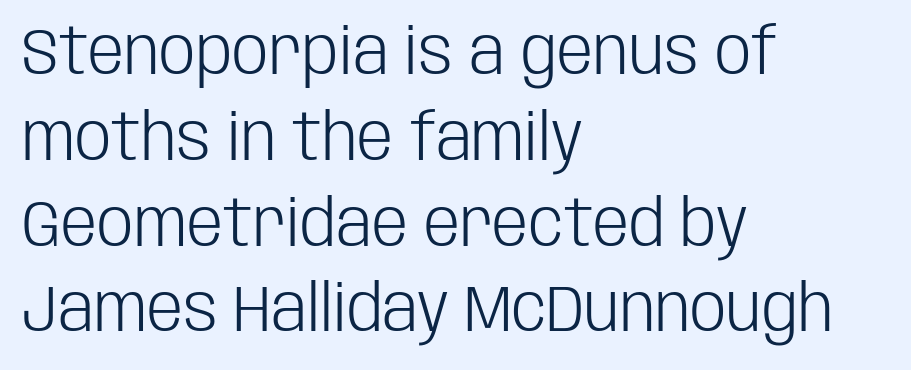
Q: Is the text bold? A: No.
Q: Is the text italic (slanted)? A: No, it is upright.
Q: Is the typeface a serif or a sans-serif typeface? A: Sans-serif.
Q: Is the text underlined? A: No.
Q: How is the paragraph aligned? A: Left-aligned.
Q: Is the spacing between letters normal or unusually wide? A: Normal.
Q: Is the spacing between lines tight, normal or loose? A: Normal.
Q: Width (condensed, normal, or wide)? A: Condensed.
Q: Stroke contrast? A: Low.
Q: x-height? A: Large.
Q: Monospaced? A: No.
